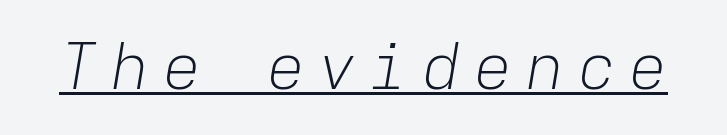
The image shows 64 px light type, italic (leaning right), monospaced; set unusually wide letter spacing (+0.21 em), underlined; low stroke contrast and a medium x-height.
